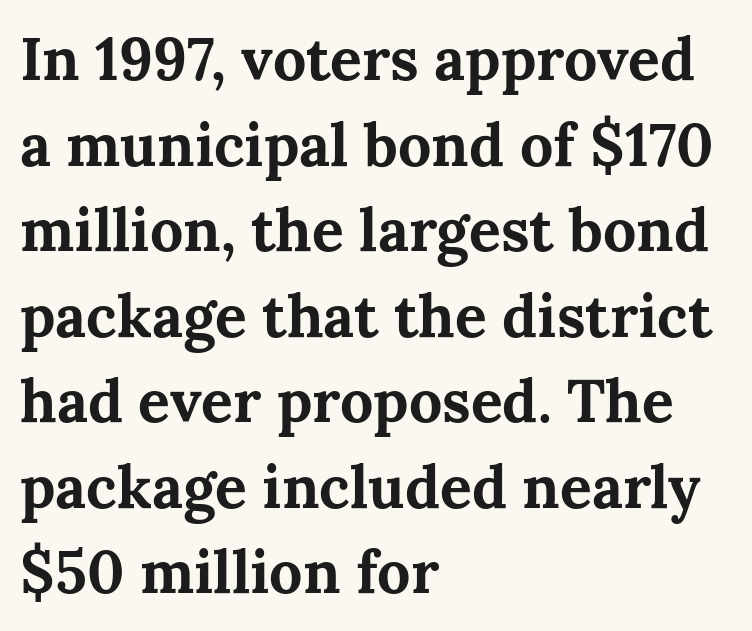
The horizontal fit of the characters is conventional and even. In terms of posture, this sample is upright. These lines are rendered in a variable-pitch font. The setting favours the left margin, as ordinary paragraphs usually do. Unmarked baselines from the first word to the last. The typesetting leans heavy: a genuine bold.
